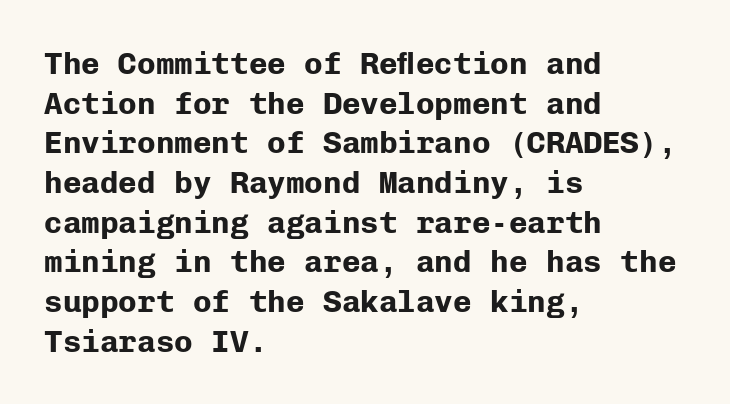
{"serif": "no", "italic": "no", "bold": "yes", "weight": "bold", "width": "normal", "stroke_contrast": "low", "x_height": "medium", "monospaced": "yes", "underline": "no", "align": "left", "line_spacing": "normal", "line_spacing_ratio": 1.28, "letter_spacing": "normal", "letter_spacing_em": 0.0, "glyph_px": 31}
